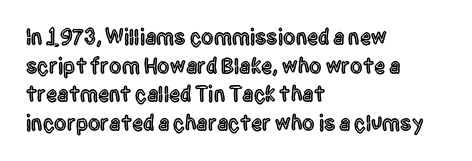
{"italic": "no", "underline": "no", "align": "left", "line_spacing": "normal", "line_spacing_ratio": 1.3, "letter_spacing": "normal", "letter_spacing_em": 0.0, "glyph_px": 22}
